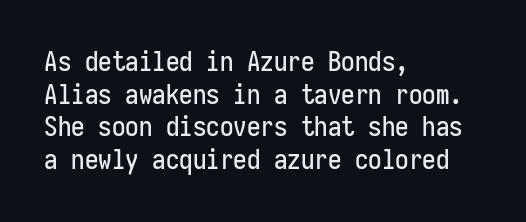
The image shows 27 px text type, upright; set left-aligned, line spacing 1.21x, normal letter spacing, not underlined.
